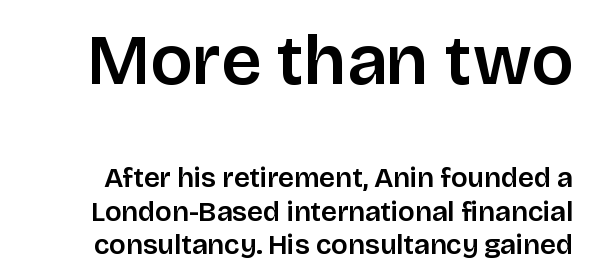
{"serif": "no", "italic": "no", "width": "normal", "stroke_contrast": "low", "x_height": "large", "monospaced": "no", "underline": "no", "line_spacing_ratio": 1.21, "letter_spacing": "normal", "letter_spacing_em": 0.0, "larger_block": "first", "size_ratio": 2.54, "glyph_px": 71}
